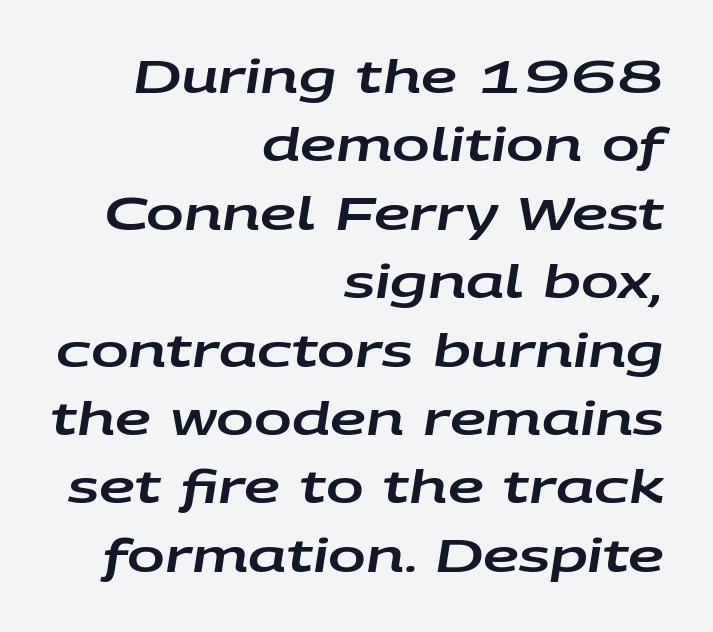
Quick note: interline space is typical. Quick note: italic. The passage shown is typed in a proportional face where columns would drift. The letters sit at their default tracking, neither squeezed nor spread. The rag falls on the left side of this text block.
